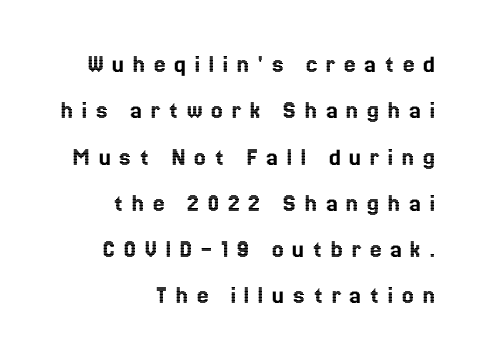
{"italic": "no", "underline": "no", "align": "right", "line_spacing_ratio": 1.78, "letter_spacing": "wide", "letter_spacing_em": 0.33, "glyph_px": 26}
